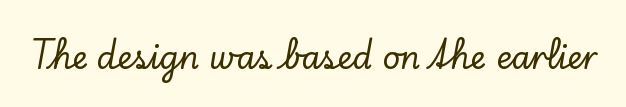
The glyphs are unaccompanied by any horizontal stroke below them. A typesetter would call this proportional, since set widths differ per character. The face used here is rendered with its standard letterfit.
